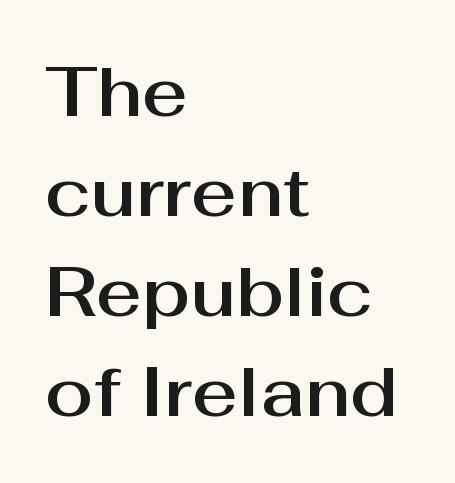
The image shows 70 px sans-serif type, upright; set left-aligned, normal line spacing (1.43x), normal letter spacing, not underlined; medium stroke contrast and a medium x-height.
